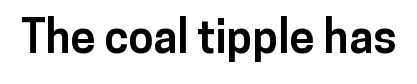
Students, note that the glyphs here touch the page at normal intervals. Varying glyph widths throughout — classic text-font behaviour. Typographically, this falls in the sans-serif category. Thick stems and heavy bowls — unmistakably bold. The letters stand straight up with perfectly vertical stems. The zone under the glyphs is completely vacant.
